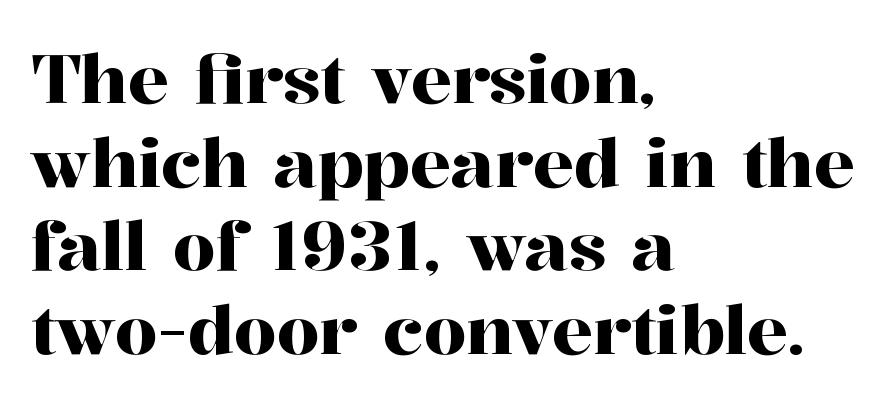
What kind of face is this? One with serifs. The zone under the glyphs is completely vacant. This is roman type, the default non-slanted kind. You could not count columns in this text — the font is proportionally spaced. Typeset ragged right — the left edge is the straight one. Does extra space separate the letters? No, they use regular spacing.
